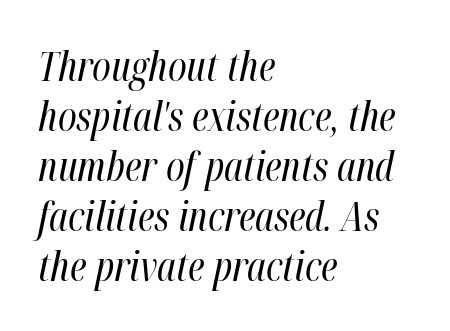
The gaps between neighbouring characters are ordinary and unremarkable. A quiet, ordinary-to-light weight characterises the typeface. Quick note: underline off. Character widths vary here, with narrow letters taking less room than wide ones.
